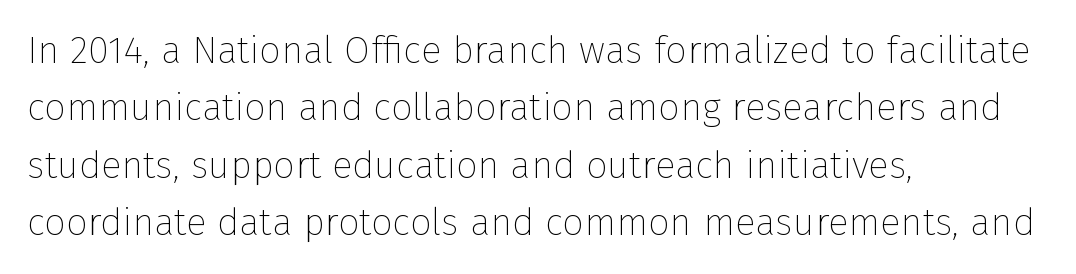
Compared with typical body copy, the letter spacing here is the same. The rendering anchors every line to the left-hand side. The designer went with a sans here, leaving each stem footless. Posture: upright roman. Baseline-to-baseline distance is the conventional proportion of letter height.
